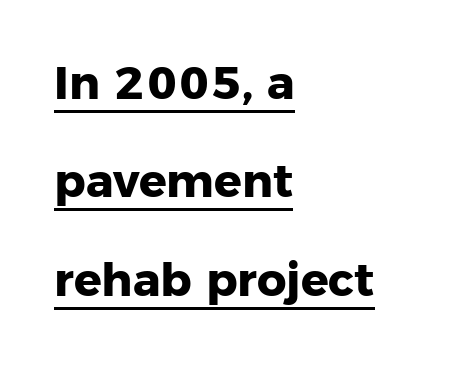
Q: Is the text bold? A: Yes.
Q: Is the text italic (slanted)? A: No, it is upright.
Q: Is the typeface a serif or a sans-serif typeface? A: Sans-serif.
Q: Is the text underlined? A: Yes.
Q: How is the paragraph aligned? A: Left-aligned.
Q: Is the spacing between letters normal or unusually wide? A: Normal.
Q: Is the spacing between lines tight, normal or loose? A: Loose.
Q: Width (condensed, normal, or wide)? A: Normal.
Q: Stroke contrast? A: Low.
Q: x-height? A: Medium.
Q: Monospaced? A: No.
